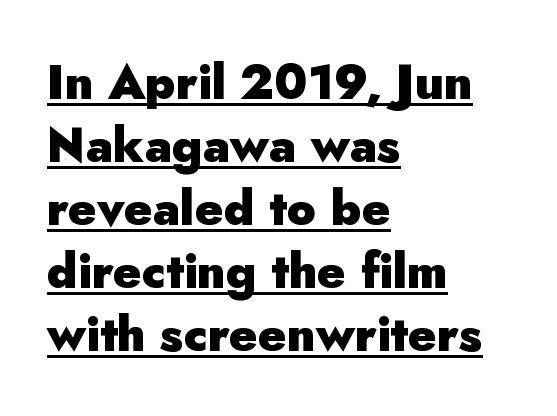
Q: Is the text bold? A: Yes.
Q: Is the text italic (slanted)? A: No, it is upright.
Q: Is the typeface a serif or a sans-serif typeface? A: Sans-serif.
Q: Is the text underlined? A: Yes.
Q: How is the paragraph aligned? A: Left-aligned.
Q: Is the spacing between letters normal or unusually wide? A: Normal.
Q: Is the spacing between lines tight, normal or loose? A: Normal.
Q: Width (condensed, normal, or wide)? A: Normal.
Q: Stroke contrast? A: Low.
Q: x-height? A: Small.
Q: Monospaced? A: No.
